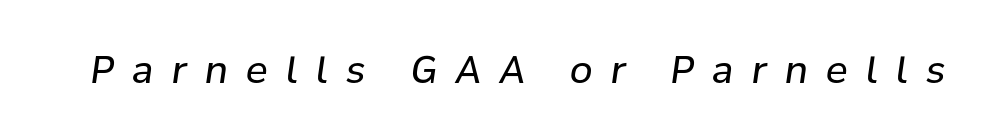
Q: Is the text bold? A: No.
Q: Is the text italic (slanted)? A: Yes, it leans right by about 8 degrees.
Q: Is the text underlined? A: No.
Q: Is the spacing between letters normal or unusually wide? A: Unusually wide.
Q: Width (condensed, normal, or wide)? A: Normal.
Q: Stroke contrast? A: Low.
Q: x-height? A: Medium.
Q: Monospaced? A: No.
